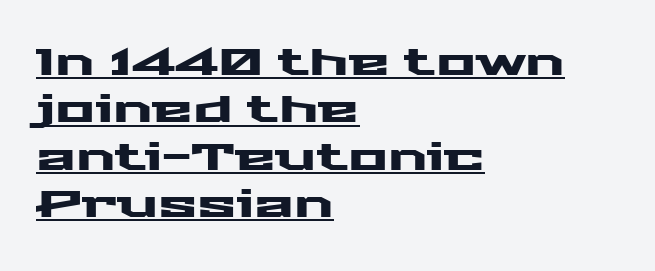
The image shows 37 px wide sans-serif type, upright; set left-aligned, normal line spacing (1.28x), normal letter spacing, underlined; medium stroke contrast and a medium x-height.
